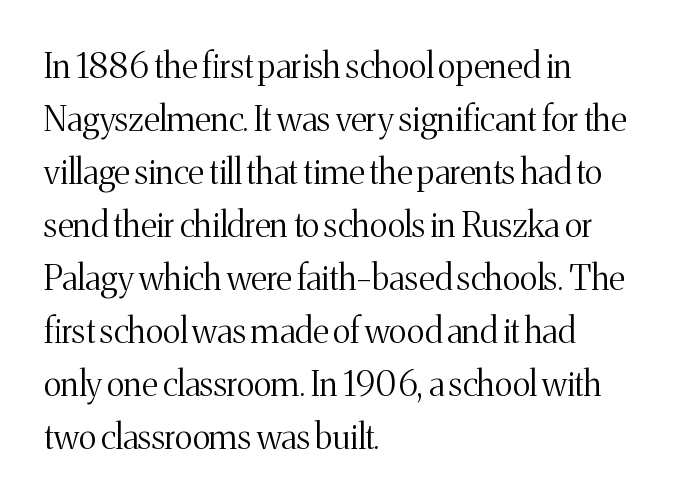
Q: Is the text bold? A: No.
Q: Is the text italic (slanted)? A: No, it is upright.
Q: Is the typeface a serif or a sans-serif typeface? A: Serif.
Q: Is the text underlined? A: No.
Q: How is the paragraph aligned? A: Left-aligned.
Q: Is the spacing between letters normal or unusually wide? A: Normal.
Q: Is the spacing between lines tight, normal or loose? A: Normal.
Q: Width (condensed, normal, or wide)? A: Normal.
Q: Stroke contrast? A: Medium.
Q: x-height? A: Medium.
Q: Monospaced? A: No.
